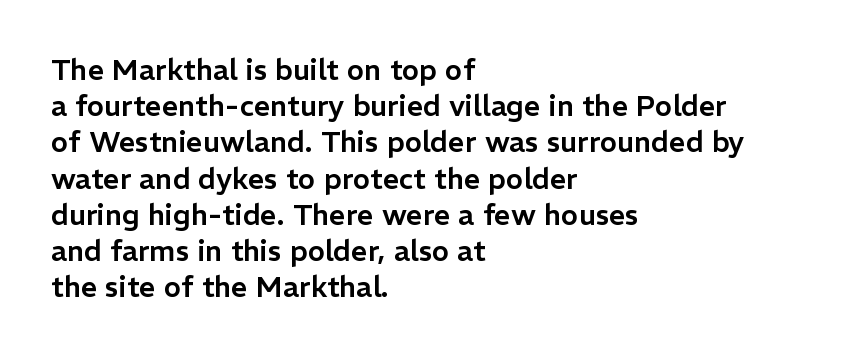
Q: Is the text italic (slanted)? A: No, it is upright.
Q: Is the typeface a serif or a sans-serif typeface? A: Sans-serif.
Q: Is the text underlined? A: No.
Q: How is the paragraph aligned? A: Left-aligned.
Q: Is the spacing between letters normal or unusually wide? A: Normal.
Q: Is the spacing between lines tight, normal or loose? A: Normal.
Q: Width (condensed, normal, or wide)? A: Normal.
Q: Stroke contrast? A: Low.
Q: x-height? A: Medium.
Q: Monospaced? A: No.
